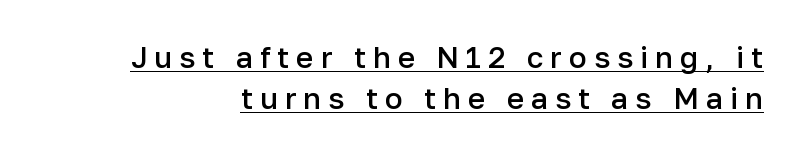
{"serif": "no", "italic": "no", "bold": "semi", "weight": "semibold", "width": "normal", "stroke_contrast": "low", "x_height": "medium", "monospaced": "no", "underline": "yes", "line_spacing": "normal", "line_spacing_ratio": 1.36, "letter_spacing": "wide", "letter_spacing_em": 0.23, "glyph_px": 30}
